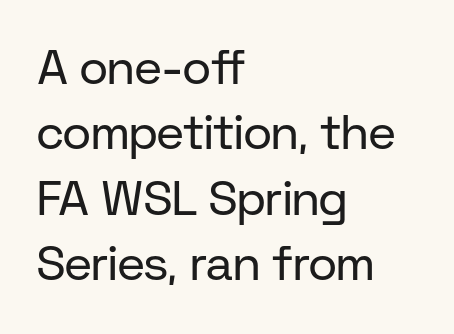
Q: Is the text bold? A: No.
Q: Is the text italic (slanted)? A: No, it is upright.
Q: Is the typeface a serif or a sans-serif typeface? A: Sans-serif.
Q: Is the text underlined? A: No.
Q: How is the paragraph aligned? A: Left-aligned.
Q: Is the spacing between letters normal or unusually wide? A: Normal.
Q: Is the spacing between lines tight, normal or loose? A: Normal.
Q: Width (condensed, normal, or wide)? A: Normal.
Q: Stroke contrast? A: Low.
Q: x-height? A: Medium.
Q: Monospaced? A: No.
